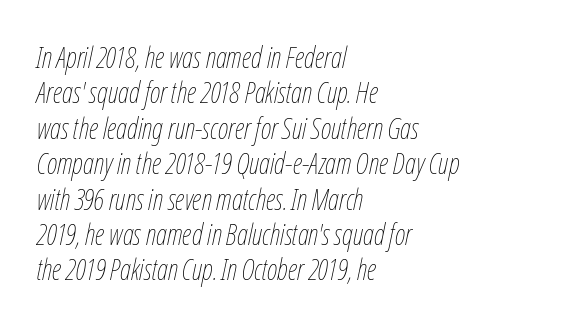
{"italic": "yes", "lean": "right", "slant_degrees": 12, "bold": "no", "weight": "thin", "width": "condensed", "stroke_contrast": "low", "x_height": "medium", "monospaced": "no", "underline": "no", "align": "left", "line_spacing_ratio": 1.22, "letter_spacing": "normal", "letter_spacing_em": 0.0, "glyph_px": 29}
